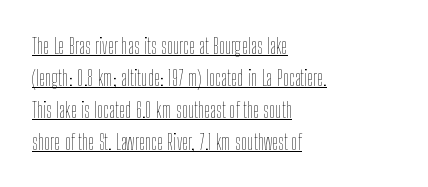
{"italic": "no", "bold": "no", "underline": "yes", "align": "left", "line_spacing": "normal", "line_spacing_ratio": 1.45, "letter_spacing": "normal", "letter_spacing_em": 0.0, "glyph_px": 22}
